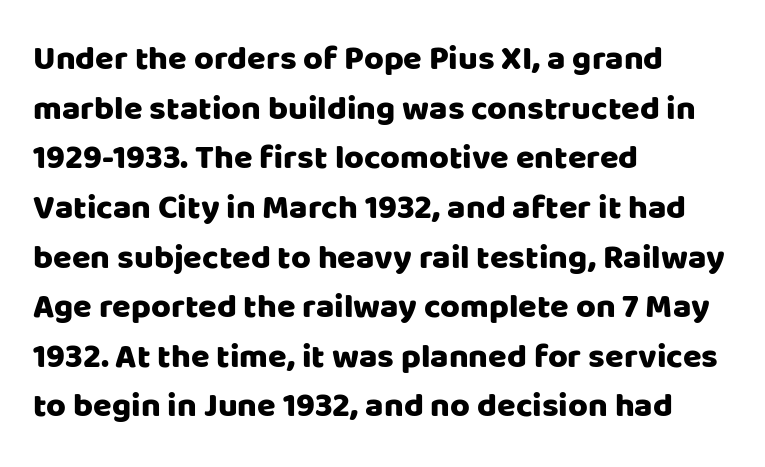
Q: Is the text italic (slanted)? A: No, it is upright.
Q: Is the typeface a serif or a sans-serif typeface? A: Sans-serif.
Q: Is the text underlined? A: No.
Q: How is the paragraph aligned? A: Left-aligned.
Q: Is the spacing between letters normal or unusually wide? A: Normal.
Q: Is the spacing between lines tight, normal or loose? A: Normal.
Q: Width (condensed, normal, or wide)? A: Normal.
Q: Stroke contrast? A: Low.
Q: x-height? A: Large.
Q: Monospaced? A: No.
